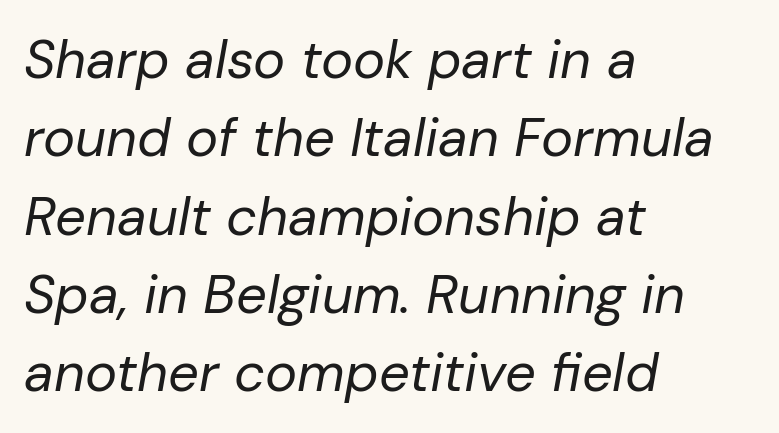
The image shows 54 px regular-weight type, italic (leaning right); set left-aligned, normal line spacing (1.45x), normal letter spacing, not underlined; low stroke contrast and a medium x-height.
